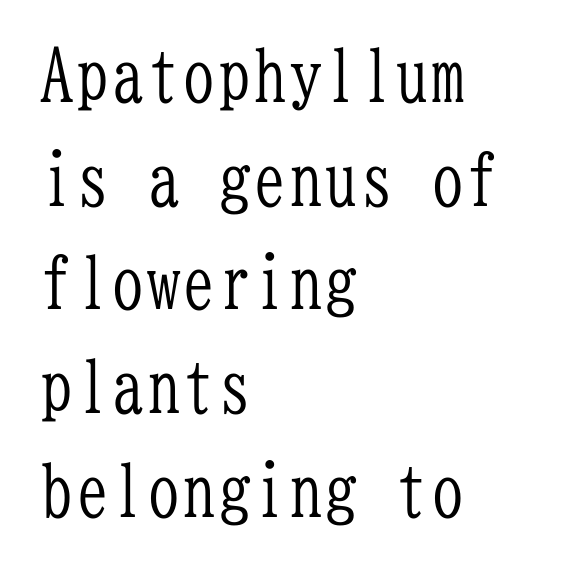
{"serif": "yes", "italic": "no", "bold": "no", "weight": "light", "width": "condensed", "stroke_contrast": "low", "x_height": "medium", "monospaced": "yes", "underline": "no", "align": "left", "line_spacing": "normal", "line_spacing_ratio": 1.46, "letter_spacing": "normal", "letter_spacing_em": 0.0, "glyph_px": 71}
